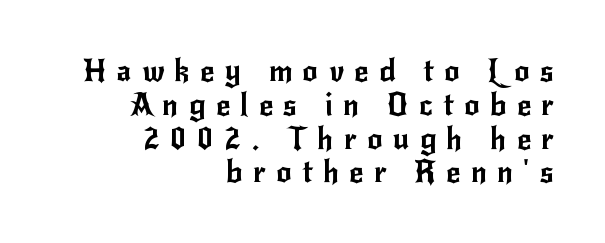
Q: Is the text italic (slanted)? A: No, it is upright.
Q: Is the typeface a serif or a sans-serif typeface? A: Sans-serif.
Q: Is the text underlined? A: No.
Q: How is the paragraph aligned? A: Right-aligned.
Q: Is the spacing between letters normal or unusually wide? A: Unusually wide.
Q: Is the spacing between lines tight, normal or loose? A: Tight.
Q: Width (condensed, normal, or wide)? A: Normal.
Q: Stroke contrast? A: Low.
Q: x-height? A: Small.
Q: Monospaced? A: No.
